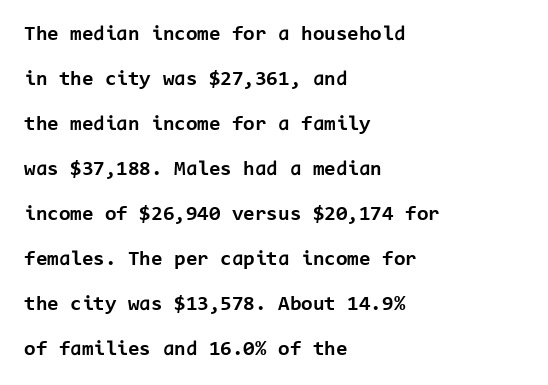
The image shows 21 px bold type, upright; set left-aligned, loose line spacing (2.14x), normal letter spacing, not underlined.
